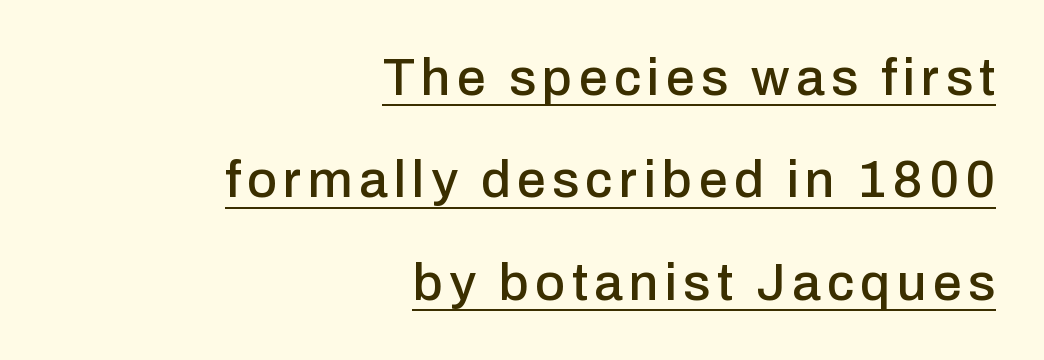
The image shows 52 px sans-serif type, upright; set right-aligned, loose line spacing (1.97x), underlined; low stroke contrast and a medium x-height.
